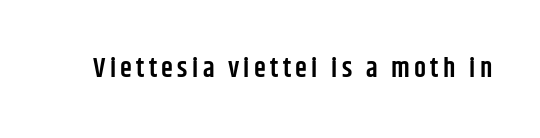
Q: Is the text bold? A: Semi-bold.
Q: Is the text italic (slanted)? A: No, it is upright.
Q: Is the text underlined? A: No.
